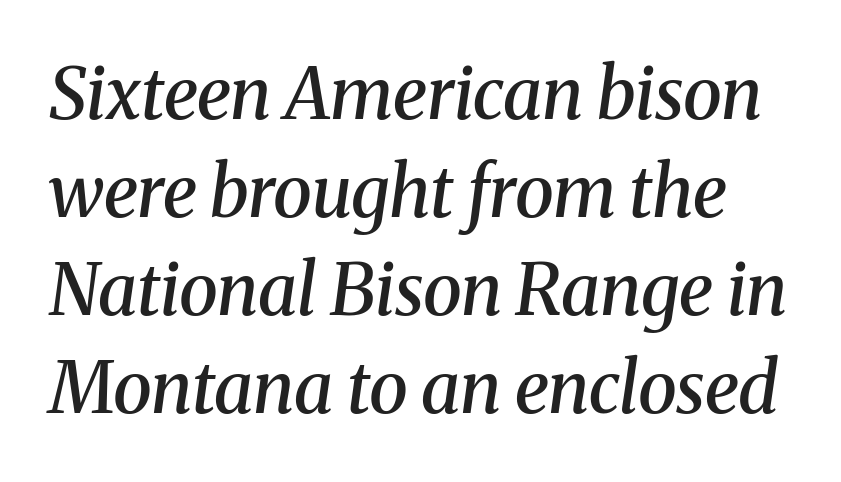
{"serif": "yes", "italic": "yes", "lean": "right", "slant_degrees": 8, "bold": "semi", "weight": "semibold", "width": "normal", "stroke_contrast": "medium", "x_height": "medium", "monospaced": "no", "underline": "no", "line_spacing": "normal", "line_spacing_ratio": 1.38, "letter_spacing": "normal", "letter_spacing_em": 0.0, "glyph_px": 71}
